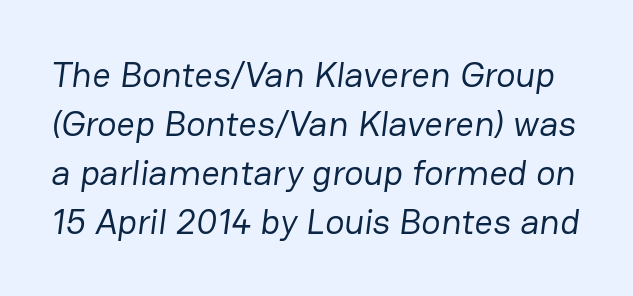
Q: Is the text bold? A: No.
Q: Is the typeface a serif or a sans-serif typeface? A: Sans-serif.
Q: Is the text underlined? A: No.
Q: Is the spacing between letters normal or unusually wide? A: Normal.
Q: Is the spacing between lines tight, normal or loose? A: Normal.
Q: Width (condensed, normal, or wide)? A: Normal.
Q: Stroke contrast? A: Low.
Q: x-height? A: Medium.
Q: Monospaced? A: No.
